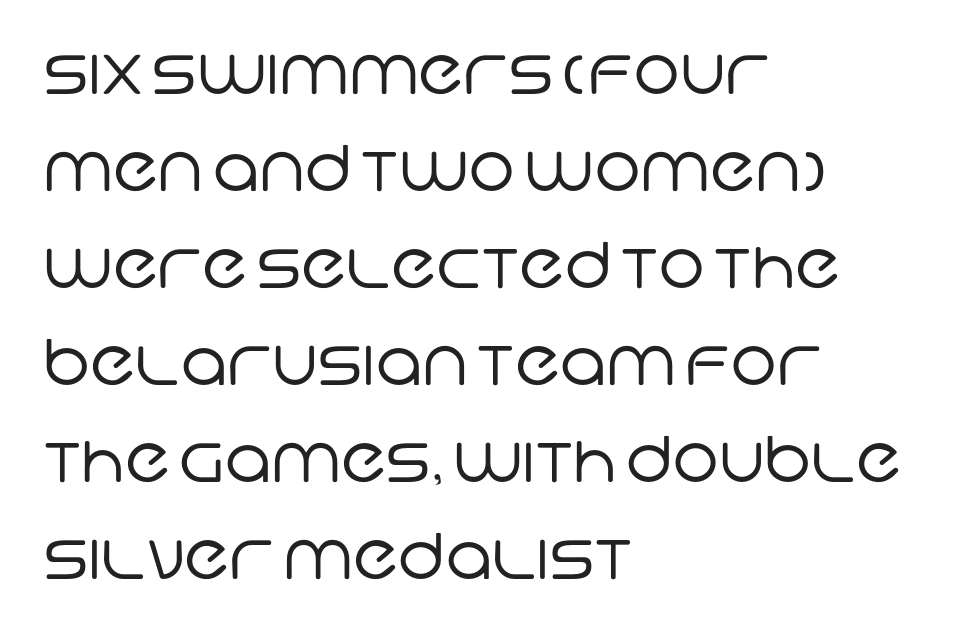
The rendering uses a moderate line-height, typical for paragraphs. Honestly, there is no underline to notice here at all. Here the designer chose a conventional face with non-uniform glyph widths. Compared with typical body copy, the letter spacing here is the same. Casual observation: everything's shoved over to the left. Nope, no serifs anywhere on these letters.
